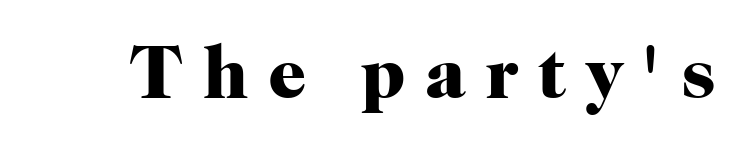
Q: Is the text bold? A: Yes.
Q: Is the text italic (slanted)? A: No, it is upright.
Q: Is the typeface a serif or a sans-serif typeface? A: Serif.
Q: Is the text underlined? A: No.
Q: Is the spacing between letters normal or unusually wide? A: Unusually wide.
Q: Width (condensed, normal, or wide)? A: Normal.
Q: Stroke contrast? A: High.
Q: x-height? A: Medium.
Q: Monospaced? A: No.
